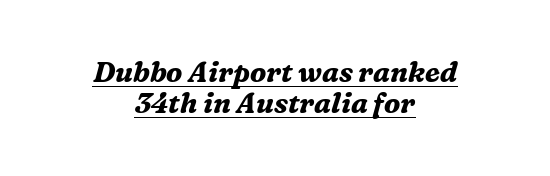
The image shows 28 px bold serif type, italic (leaning right); set centered, tight line spacing (1.12x), normal letter spacing, underlined; medium stroke contrast and a medium x-height.
